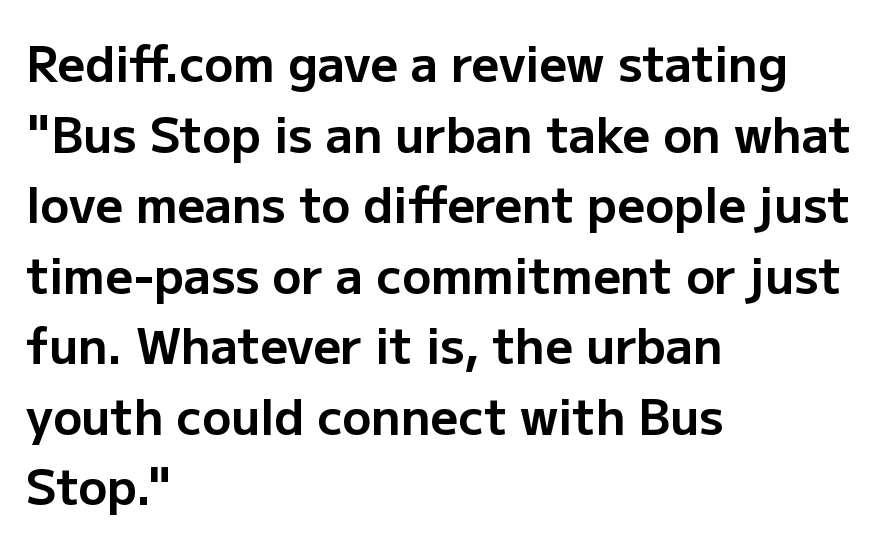
The leading is moderate, giving the passage an even texture. Observe the ordinary spacing: letters are neighbours, not strangers. You can tell from the bare stems that sans-serif type was used. The face used here is proportionally spaced, like ordinary book or web type. Every row of glyphs begins at an identical x-position on the left. Every stem runs plumb, perpendicular to the baseline.
